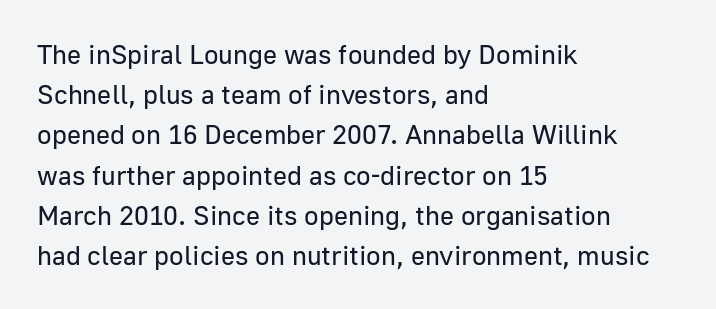
{"italic": "no", "bold": "no", "underline": "no", "align": "left", "line_spacing": "normal", "line_spacing_ratio": 1.49, "letter_spacing": "normal", "letter_spacing_em": 0.0, "glyph_px": 27}
